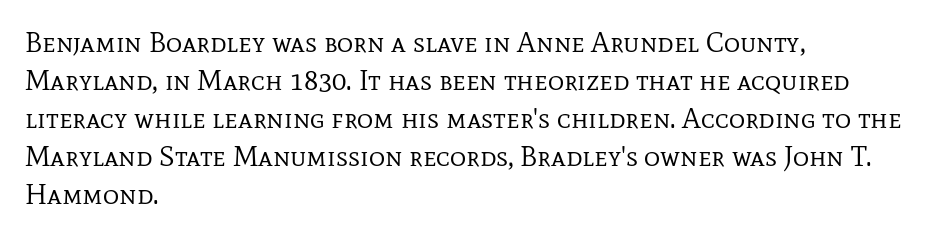
Vertical strokes here are truly vertical. Quick note: interline space is typical. Nothing unusual about the tracking: characters are spaced as the font intends. This rendering uses left alignment, leaving the right contour irregular. Does the type have serifs? Yes, each stem ends in a small foot. Each letter keeps its own natural width here, so spacing adapts to shape.
